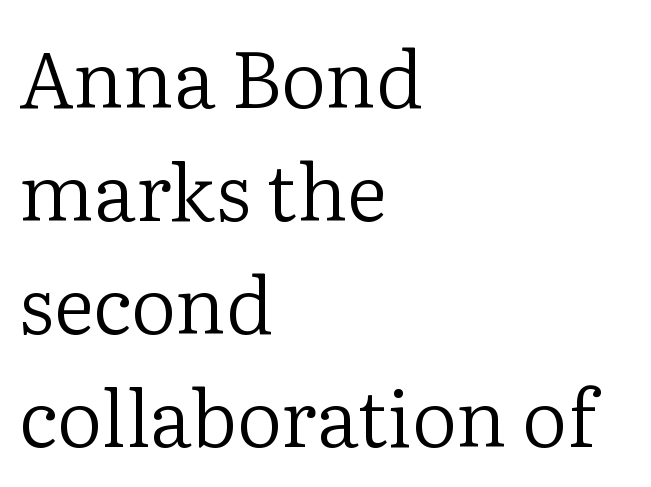
{"serif": "yes", "italic": "no", "bold": "no", "weight": "regular", "width": "normal", "stroke_contrast": "low", "x_height": "medium", "monospaced": "no", "underline": "no", "align": "left", "line_spacing": "normal", "line_spacing_ratio": 1.43, "letter_spacing": "normal", "letter_spacing_em": 0.0, "glyph_px": 79}
